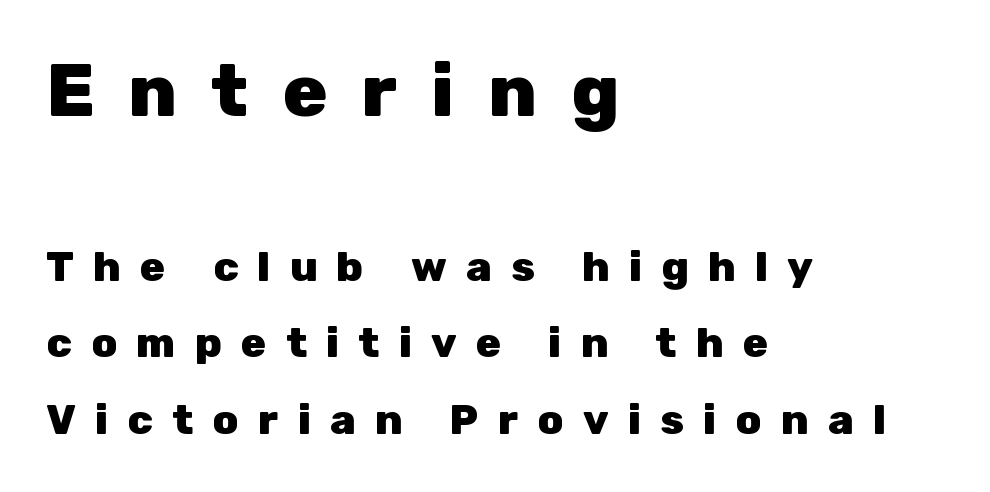
{"serif": "no", "italic": "no", "bold": "yes", "weight": "heavy", "width": "normal", "stroke_contrast": "low", "x_height": "medium", "monospaced": "no", "underline": "no", "align": "left", "line_spacing_ratio": 1.83, "letter_spacing": "wide", "letter_spacing_em": 0.46, "larger_block": "first", "size_ratio": 1.76, "glyph_px": 74}
